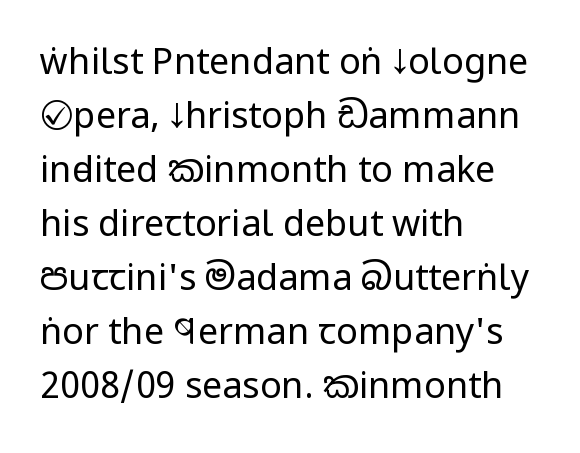
Q: Is the text bold? A: No.
Q: Is the text italic (slanted)? A: No, it is upright.
Q: Is the typeface a serif or a sans-serif typeface? A: Sans-serif.
Q: Is the text underlined? A: No.
Q: How is the paragraph aligned? A: Left-aligned.
Q: Is the spacing between letters normal or unusually wide? A: Normal.
Q: Is the spacing between lines tight, normal or loose? A: Normal.
Q: Width (condensed, normal, or wide)? A: Condensed.
Q: Stroke contrast? A: Low.
Q: x-height? A: Large.
Q: Monospaced? A: No.
